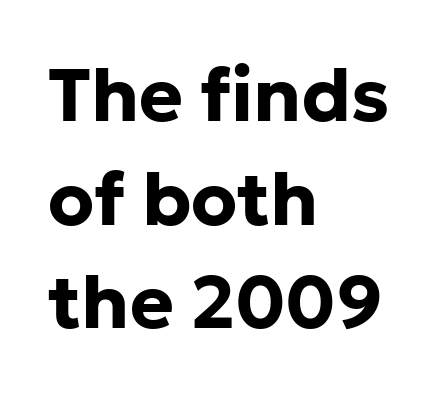
Q: Is the text bold? A: Yes.
Q: Is the text italic (slanted)? A: No, it is upright.
Q: Is the typeface a serif or a sans-serif typeface? A: Sans-serif.
Q: Is the text underlined? A: No.
Q: How is the paragraph aligned? A: Left-aligned.
Q: Is the spacing between letters normal or unusually wide? A: Normal.
Q: Is the spacing between lines tight, normal or loose? A: Normal.
Q: Width (condensed, normal, or wide)? A: Normal.
Q: Stroke contrast? A: Low.
Q: x-height? A: Medium.
Q: Monospaced? A: No.
